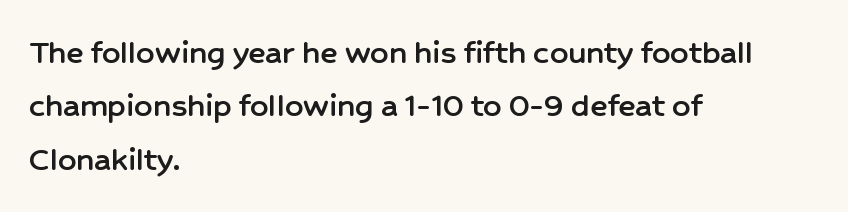
Check the space under the baseline: it is left empty. This sample uses an upright cut, with every glyph sitting square on the baseline. Interline gaps are of average width in this sample. Caption: standard tracking, unaltered. The rendering shows plain stroke endings on the letterforms — a sans-serif design.
